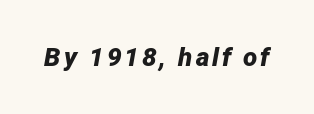
Q: Is the text bold? A: Yes.
Q: Is the text italic (slanted)? A: Yes, it leans right by about 12 degrees.
Q: Is the text underlined? A: No.
